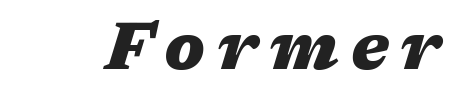
{"italic": "yes", "lean": "right", "slant_degrees": 17, "bold": "yes", "weight": "heavy", "width": "wide", "stroke_contrast": "medium", "x_height": "medium", "monospaced": "no", "underline": "no", "glyph_px": 65}
